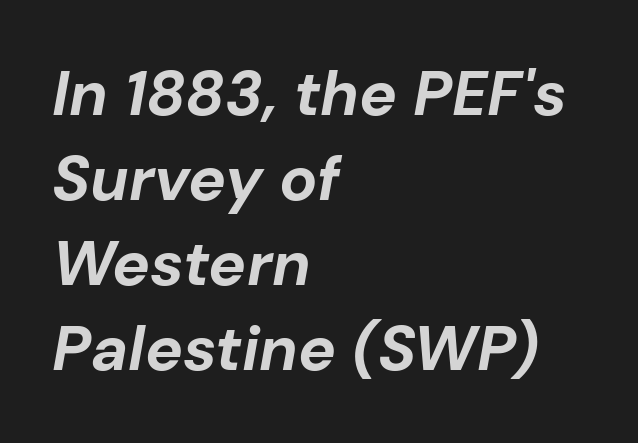
Do the characters align in a grid? No, the font is proportional. The rendering keeps characters at their native spacing. This sample is left-justified, so line endings fall wherever the words run out. It's the slanting kind of type. Compared with an ordinary text face, these strokes are far heavier — a full bold.
